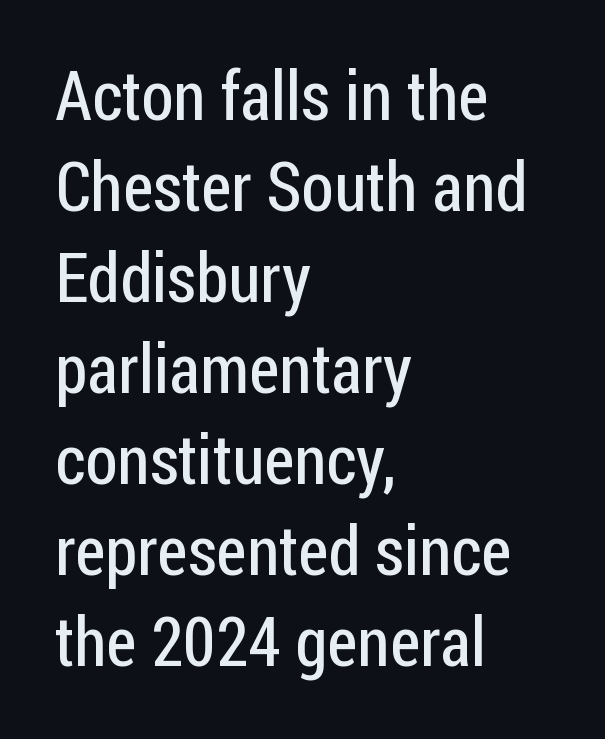
{"serif": "no", "italic": "no", "bold": "no", "weight": "regular", "width": "condensed", "stroke_contrast": "low", "x_height": "medium", "monospaced": "no", "underline": "no", "align": "left", "line_spacing": "normal", "line_spacing_ratio": 1.32, "letter_spacing": "normal", "letter_spacing_em": 0.0, "glyph_px": 69}
